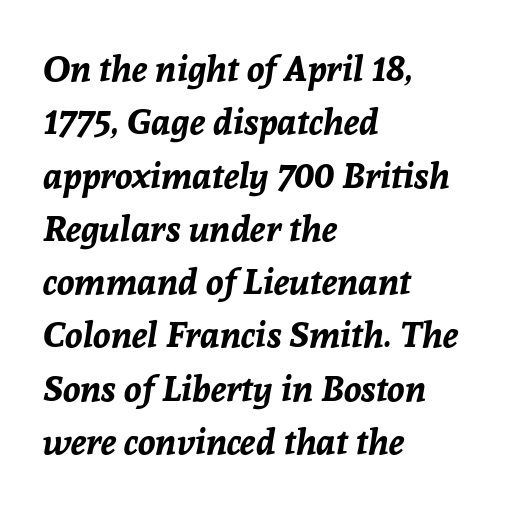
The image shows 36 px bold type, italic (leaning right); set left-aligned, normal line spacing (1.48x), normal letter spacing, not underlined; low stroke contrast and a medium x-height.
